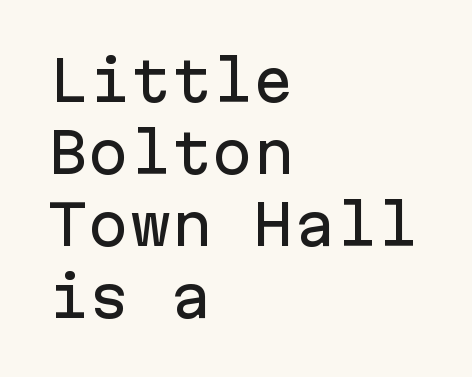
Does extra space separate the letters? No, they use regular spacing. Normally led — the rows are evenly, conventionally spaced. Letterform terminals end flat and unadorned throughout the passage. These lines are rendered in a fixed-pitch font.
